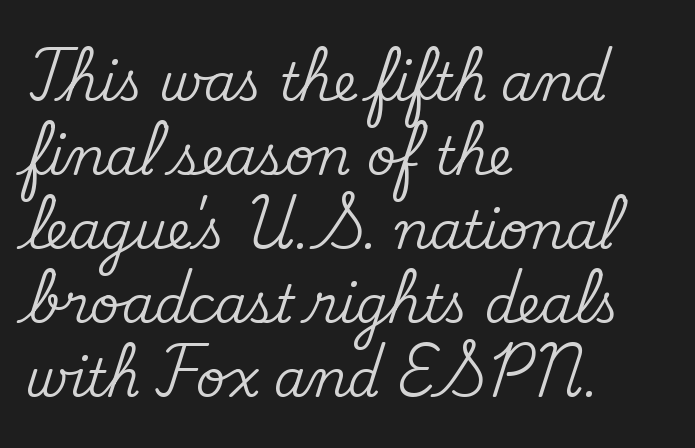
{"width": "normal", "stroke_contrast": "medium", "x_height": "small", "monospaced": "no", "underline": "no", "align": "left", "line_spacing": "normal", "line_spacing_ratio": 1.45, "letter_spacing": "normal", "letter_spacing_em": 0.0, "glyph_px": 51}
